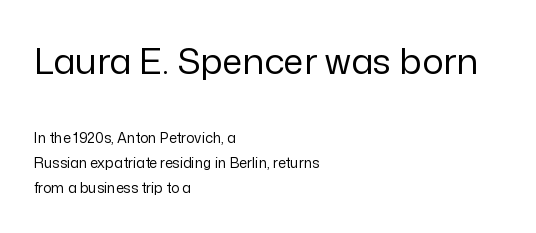
{"serif": "no", "italic": "no", "bold": "no", "weight": "regular", "width": "normal", "stroke_contrast": "low", "x_height": "medium", "monospaced": "no", "underline": "no", "align": "left", "line_spacing_ratio": 1.79, "letter_spacing": "normal", "letter_spacing_em": 0.0, "larger_block": "first", "size_ratio": 2.57, "glyph_px": 36}
